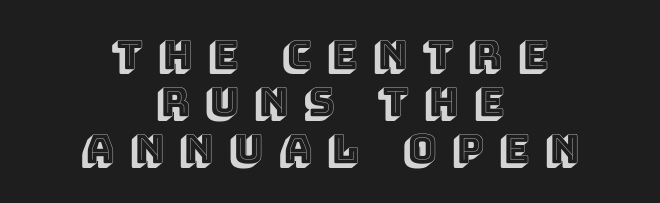
Q: Is the text italic (slanted)? A: No, it is upright.
Q: Is the text underlined? A: No.
Q: How is the paragraph aligned? A: Centered.
Q: Is the spacing between letters normal or unusually wide? A: Unusually wide.
Q: Width (condensed, normal, or wide)? A: Normal.
Q: x-height? A: Large.
Q: Monospaced? A: No.
